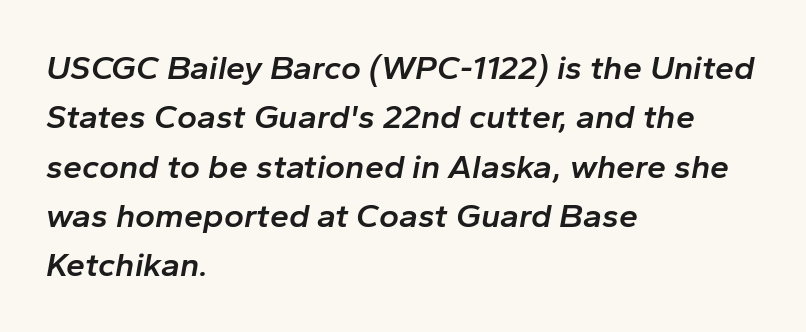
There's an unmistakable incline to the writing here. Stroke thickness is moderately raised; the sample reads as semibold. Spacing verdict: proportional, widths tailored to each character. No extra tracking has been applied to these lines. The rendering uses a moderate line-height, typical for paragraphs.
